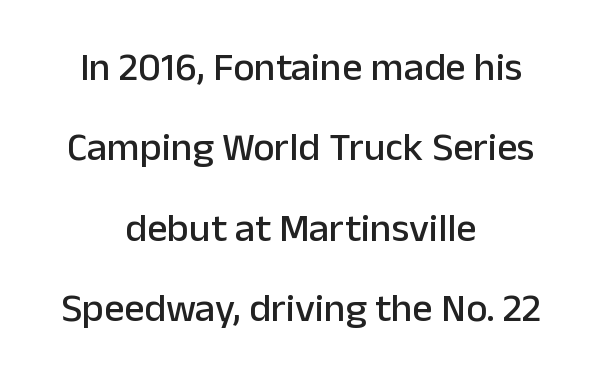
{"serif": "no", "italic": "no", "width": "normal", "stroke_contrast": "low", "x_height": "medium", "monospaced": "no", "underline": "no", "align": "center", "line_spacing": "loose", "line_spacing_ratio": 2.01, "letter_spacing": "normal", "letter_spacing_em": 0.0, "glyph_px": 40}
